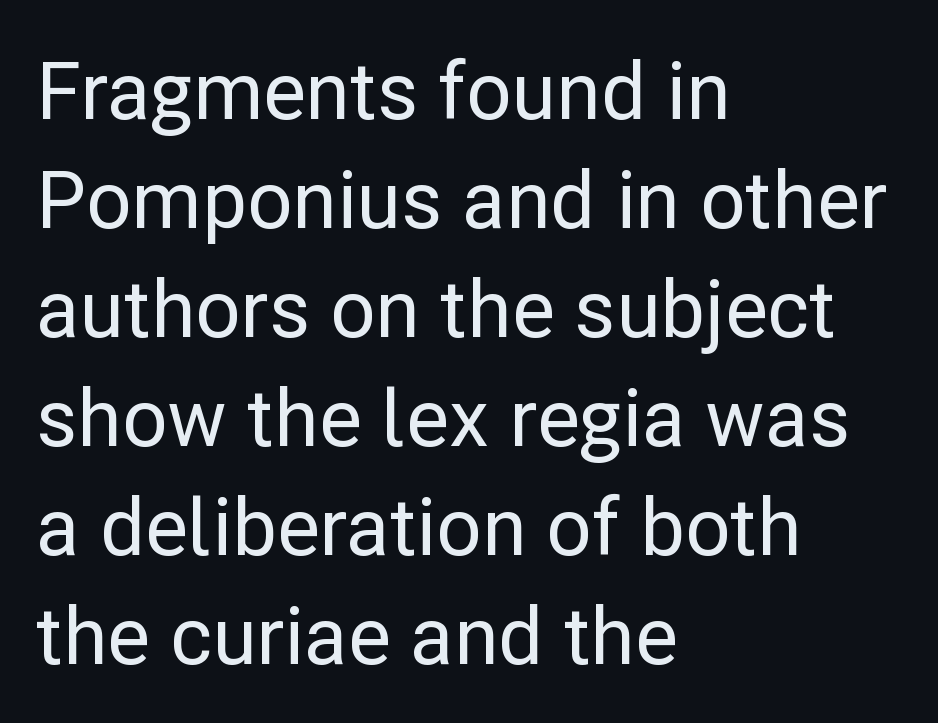
{"serif": "no", "italic": "no", "width": "normal", "stroke_contrast": "low", "x_height": "medium", "monospaced": "no", "underline": "no", "align": "left", "line_spacing": "normal", "line_spacing_ratio": 1.38, "letter_spacing": "normal", "letter_spacing_em": 0.0, "glyph_px": 79}
